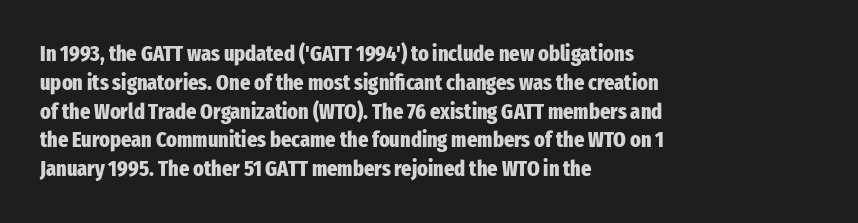
{"italic": "no", "bold": "yes", "underline": "no", "align": "left", "line_spacing": "normal", "line_spacing_ratio": 1.31, "letter_spacing": "normal", "letter_spacing_em": 0.0, "glyph_px": 22}
